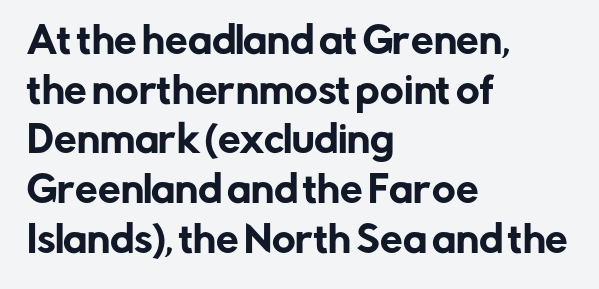
Font category for this specimen: sans-serif. What stands out about the letter spacing? Nothing — it is the standard amount. Proportional: the letters do not fall into vertical columns. The leading is moderate, giving the passage an even texture. The letters stand straight up with perfectly vertical stems.
